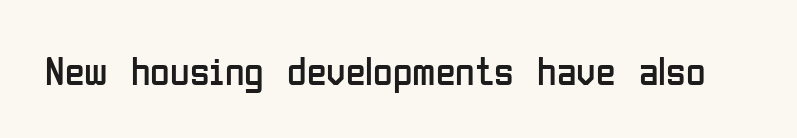
Q: Is the text bold? A: No.
Q: Is the text italic (slanted)? A: No, it is upright.
Q: Is the typeface a serif or a sans-serif typeface? A: Sans-serif.
Q: Is the text underlined? A: No.
Q: Is the spacing between letters normal or unusually wide? A: Normal.
Q: Width (condensed, normal, or wide)? A: Condensed.
Q: Stroke contrast? A: Low.
Q: x-height? A: Medium.
Q: Monospaced? A: No.
